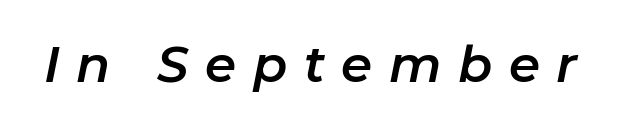
{"italic": "yes", "lean": "right", "slant_degrees": 11, "width": "normal", "stroke_contrast": "low", "x_height": "medium", "monospaced": "no", "underline": "no", "letter_spacing": "wide", "letter_spacing_em": 0.33, "glyph_px": 50}
